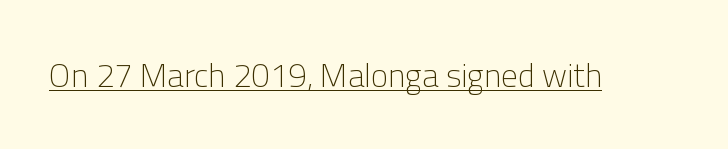
Unlike italic type, these characters show no tilt at all. Do the characters align in a grid? No, the font is proportional. Ink coverage per letter is moderate at most. Nothing sits at the stroke ends, so this counts as sans-serif. Quick note: underline on. These lines keep a tight, regular rhythm from letter to letter.
